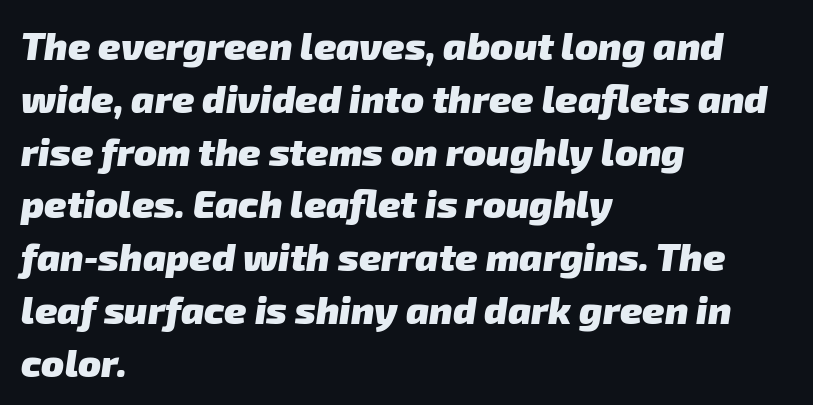
{"serif": "no", "bold": "yes", "weight": "heavy", "width": "normal", "stroke_contrast": "low", "x_height": "medium", "monospaced": "no", "underline": "no", "align": "left", "line_spacing": "normal", "line_spacing_ratio": 1.39, "letter_spacing": "normal", "letter_spacing_em": 0.0, "glyph_px": 38}
